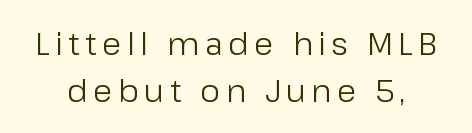
Think of a printed novel: that variable character pitch is what you see here. The designer went with a sans here, leaving each stem footless. Clear beneath every line of the passage. Heft: none added — not bold. Every character sits straight up, as roman type does.
